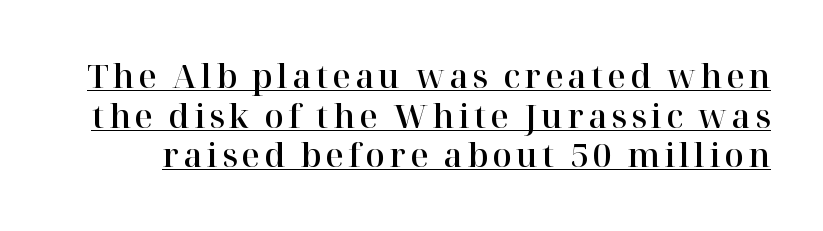
The image shows 32 px serif type, upright; set line spacing 1.24x, underlined; high stroke contrast and a medium x-height.
